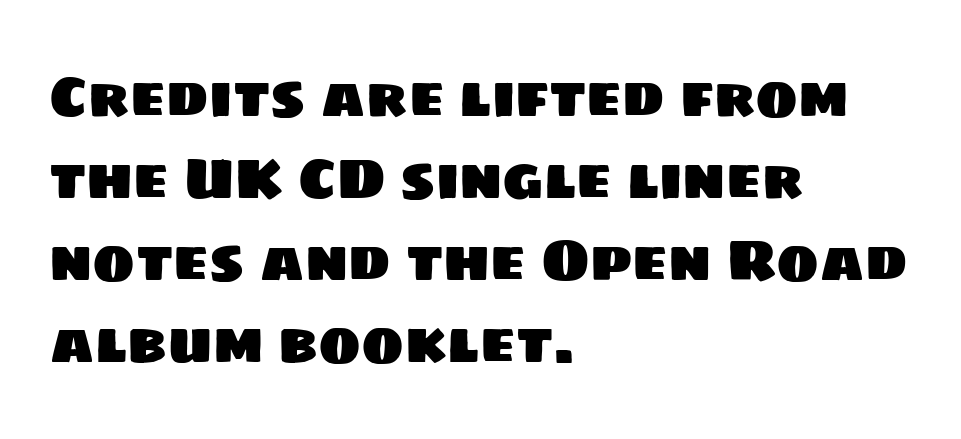
Q: Is the typeface a serif or a sans-serif typeface? A: Sans-serif.
Q: Is the text underlined? A: No.
Q: How is the paragraph aligned? A: Left-aligned.
Q: Is the spacing between letters normal or unusually wide? A: Normal.
Q: Is the spacing between lines tight, normal or loose? A: Normal.
Q: Width (condensed, normal, or wide)? A: Normal.
Q: Stroke contrast? A: Low.
Q: x-height? A: Large.
Q: Monospaced? A: No.
